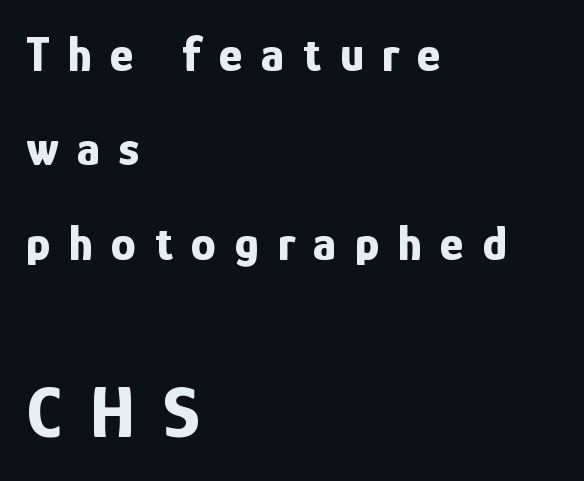
{"serif": "no", "italic": "no", "bold": "yes", "weight": "bold", "width": "condensed", "stroke_contrast": "low", "x_height": "medium", "monospaced": "no", "underline": "no", "align": "left", "line_spacing_ratio": 1.89, "letter_spacing": "wide", "letter_spacing_em": 0.37, "larger_block": "second", "size_ratio": 1.5, "glyph_px": 75}
